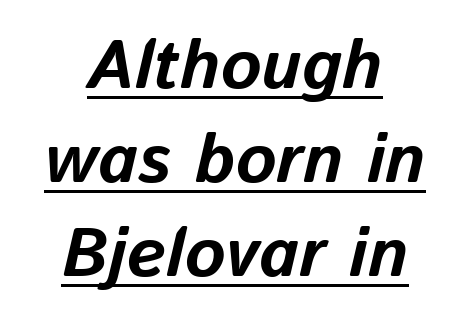
No extra tracking has been applied to these lines. A dark, heavy texture on the line: the type is bold. The vertical gap from one line to the next is medium. The passage shown is underscored from start to finish.
